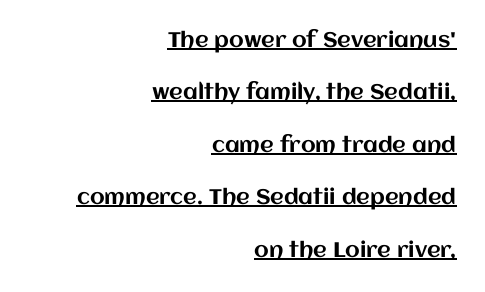
{"italic": "no", "underline": "yes", "align": "right", "line_spacing": "loose", "line_spacing_ratio": 2.5, "letter_spacing": "normal", "letter_spacing_em": 0.0, "glyph_px": 21}
